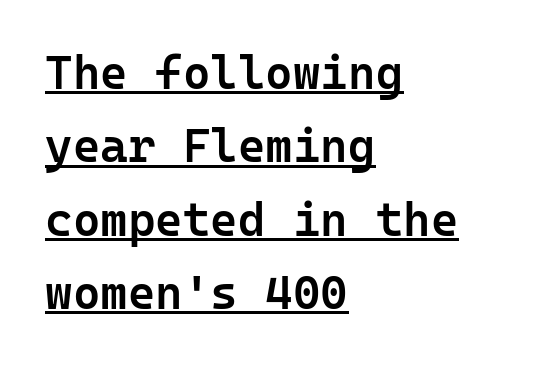
The image shows 47 px semibold sans-serif type, upright, monospaced; set left-aligned, normal line spacing (1.56x), normal letter spacing, underlined; low stroke contrast and a medium x-height.
